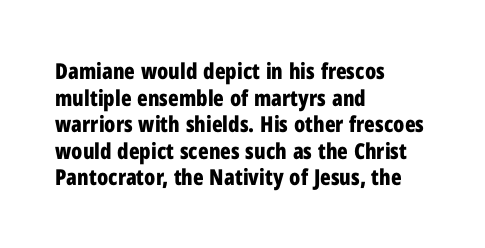
Which margin do the lines hug? The left one — the right edge is uneven. Weight check: bold — yes, fully. Tracking here is standard; glyphs follow each other at the usual distance. Unlike italic type, these characters show no tilt at all. Just letters on the line, the space beneath them empty.
